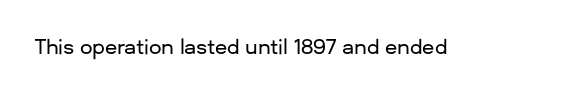
The image shows 20 px text type, upright; set normal letter spacing, not underlined.
